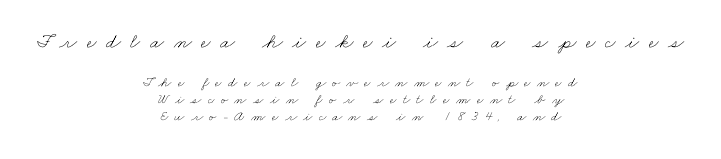
The image shows 21 px text type; set centered, line spacing 1.23x, unusually wide letter spacing (+0.45 em), not underlined; the first (top) block is 1.5x larger.
